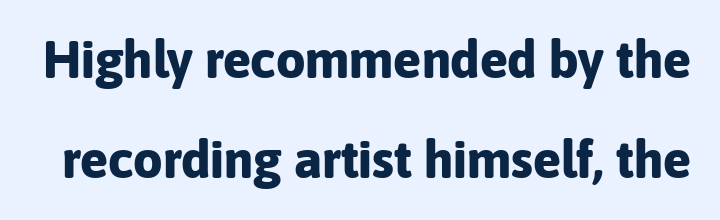
{"serif": "no", "italic": "no", "bold": "yes", "weight": "bold", "width": "normal", "stroke_contrast": "low", "x_height": "medium", "monospaced": "no", "underline": "no", "line_spacing": "loose", "line_spacing_ratio": 1.93, "letter_spacing": "normal", "letter_spacing_em": 0.0, "glyph_px": 52}
